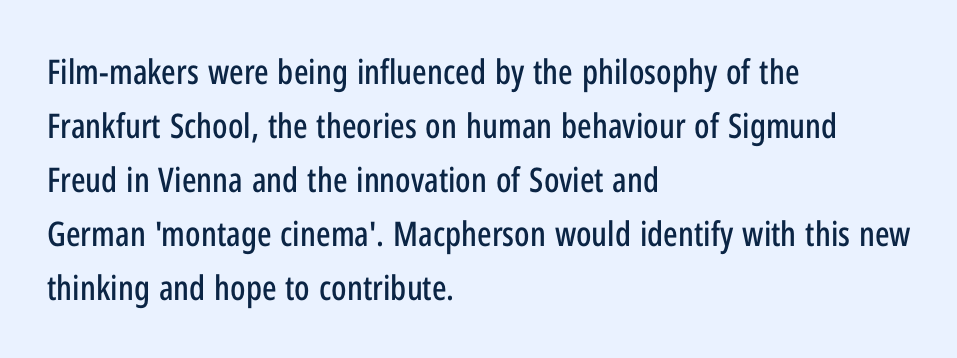
The image shows 34 px condensed sans-serif type, upright; set left-aligned, normal line spacing (1.59x), normal letter spacing, not underlined; low stroke contrast and a medium x-height.
